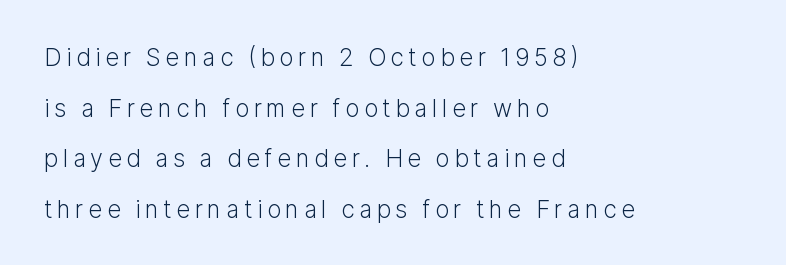
Q: Is the text bold? A: No.
Q: Is the text italic (slanted)? A: No, it is upright.
Q: Is the text underlined? A: No.
Q: How is the paragraph aligned? A: Left-aligned.
Q: Is the spacing between lines tight, normal or loose? A: Loose.
